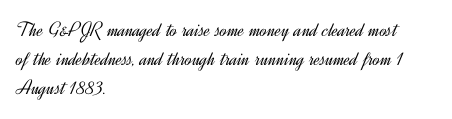
The image shows 21 px text type; set left-aligned, normal line spacing (1.39x), normal letter spacing, not underlined.
